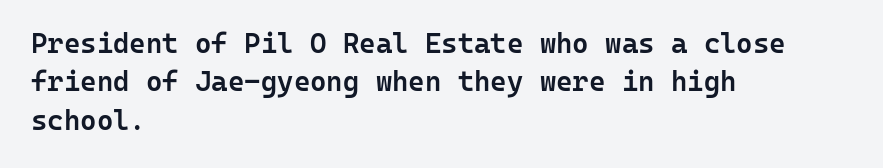
The image shows 28 px semibold sans-serif type, upright, monospaced; set left-aligned, normal line spacing (1.37x), normal letter spacing, not underlined; low stroke contrast and a medium x-height.
